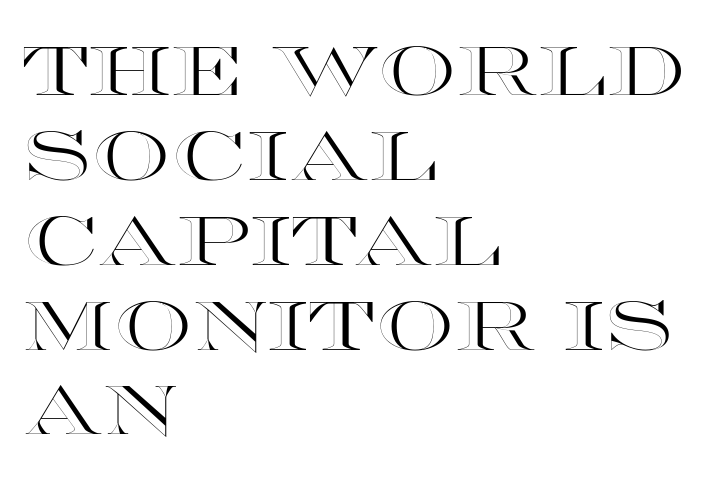
The image shows 69 px wide type, upright; set left-aligned, line spacing 1.23x, normal letter spacing, not underlined; a large x-height.
